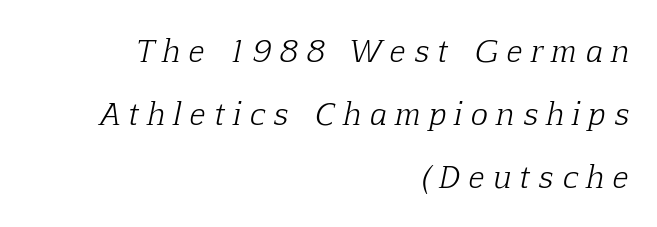
The image shows 29 px light serif type, italic (leaning right); set right-aligned, loose line spacing (2.18x), unusually wide letter spacing (+0.31 em), not underlined; low stroke contrast and a medium x-height.
